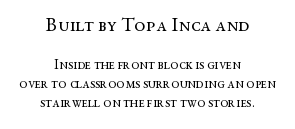
The image shows 20 px text type, upright; set centered, normal line spacing (1.36x), normal letter spacing, not underlined; the first (top) block is 1.43x larger.
